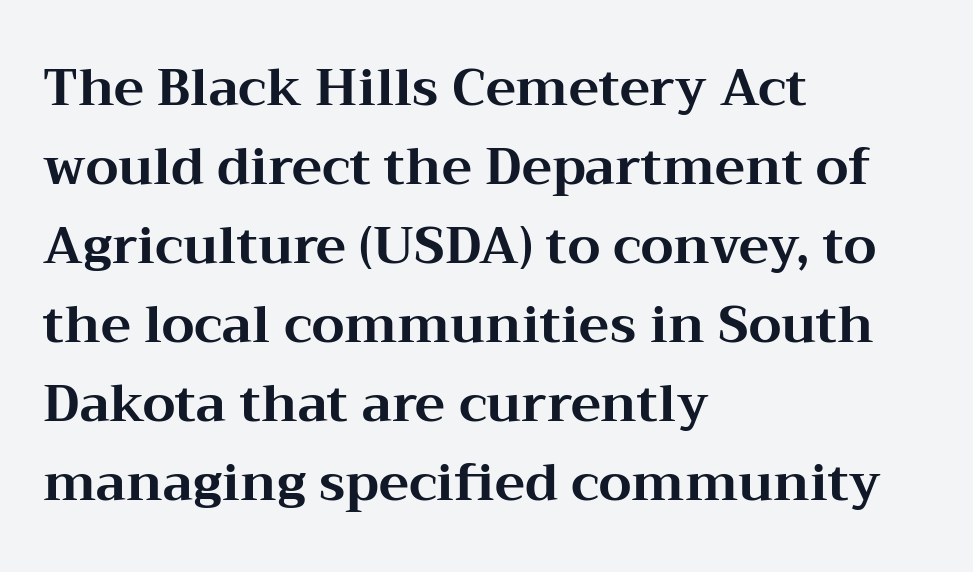
Q: Is the text bold? A: Yes.
Q: Is the text italic (slanted)? A: No, it is upright.
Q: Is the typeface a serif or a sans-serif typeface? A: Serif.
Q: Is the text underlined? A: No.
Q: How is the paragraph aligned? A: Left-aligned.
Q: Is the spacing between letters normal or unusually wide? A: Normal.
Q: Is the spacing between lines tight, normal or loose? A: Normal.
Q: Width (condensed, normal, or wide)? A: Wide.
Q: Stroke contrast? A: Medium.
Q: x-height? A: Medium.
Q: Monospaced? A: No.
